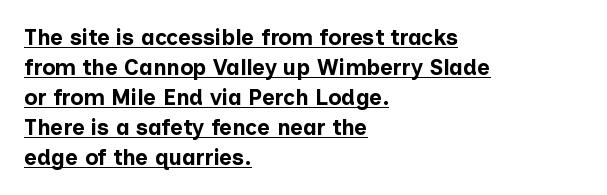
Between one letter and the next there's only the usual sliver of space. The strokes are fattened all the way to bold. A normal amount of white space separates one row of letters from the next. The rendered words wear a rule along their underside. Is there any slant? The stems are plumb.
